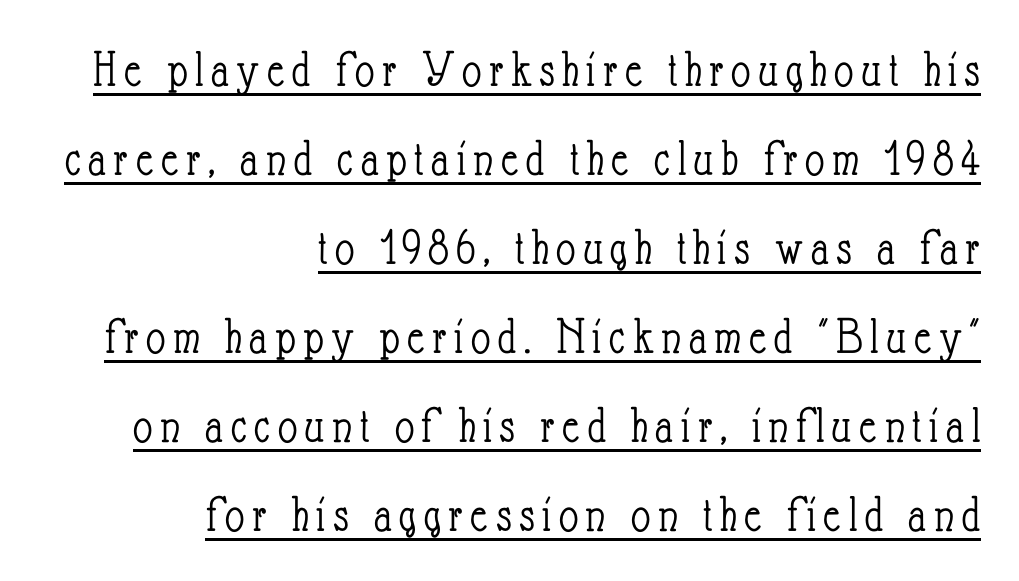
Tall strokes in this sample are plumb rather than angled. These lines are rendered in a variable-pitch font. The typesetter chose a ragged-left arrangement here. Each stroke keeps to a modest, everyday thickness or less. Rows of type keep a routine distance in the vertical direction.
